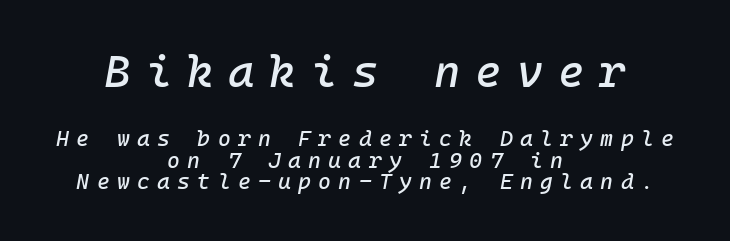
Q: Is the text italic (slanted)? A: Yes, it leans right by about 10 degrees.
Q: Is the text underlined? A: No.
Q: How is the paragraph aligned? A: Centered.
Q: Is the spacing between letters normal or unusually wide? A: Unusually wide.
Q: Is the spacing between lines tight, normal or loose? A: Tight.
Q: Which block of text is set in a larger size, the first (top) or the second (bottom)? A: The first (top) one.
Q: Width (condensed, normal, or wide)? A: Normal.
Q: Stroke contrast? A: Low.
Q: x-height? A: Medium.
